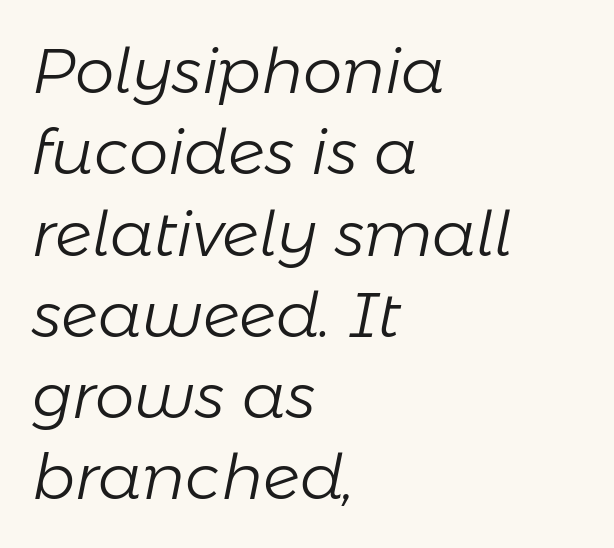
The image shows 63 px light type, italic (leaning right); set left-aligned, normal line spacing (1.29x), normal letter spacing, not underlined; low stroke contrast and a medium x-height.
